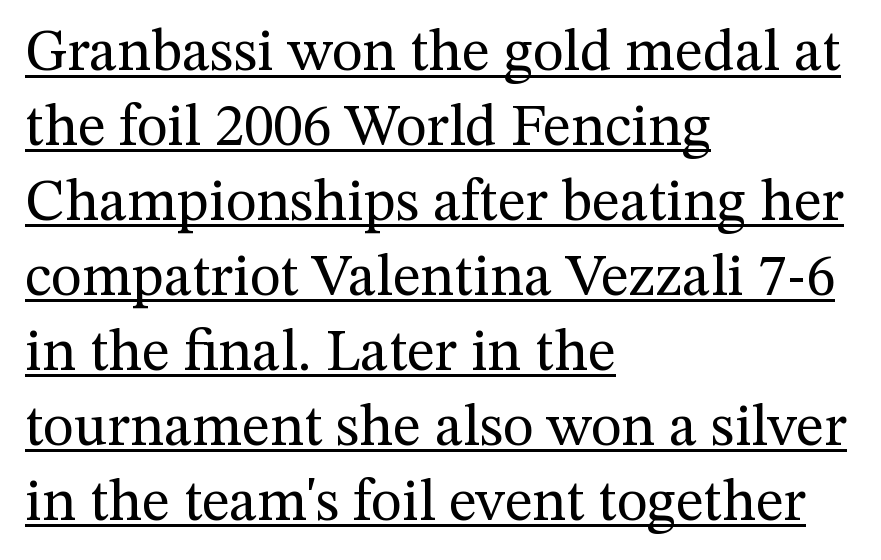
{"serif": "yes", "italic": "no", "bold": "no", "weight": "regular", "width": "normal", "stroke_contrast": "medium", "x_height": "medium", "monospaced": "no", "underline": "yes", "align": "left", "line_spacing": "normal", "line_spacing_ratio": 1.27, "letter_spacing": "normal", "letter_spacing_em": 0.0, "glyph_px": 59}
